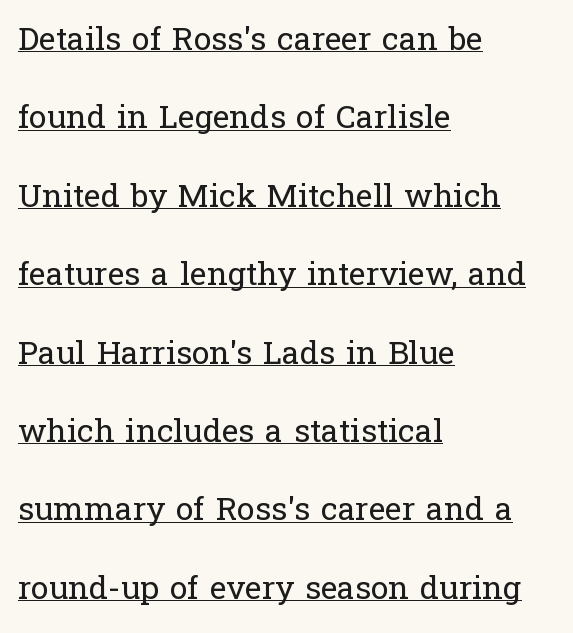
Underline: present. Students, observe: this is what heavily led, spacious text looks like. The characters are drawn with everyday or finer stroke widths. The passage is arranged the way most books set body copy — flush left. Every character sits straight up, as roman type does. In terms of letterspacing, this is plain default setting.
